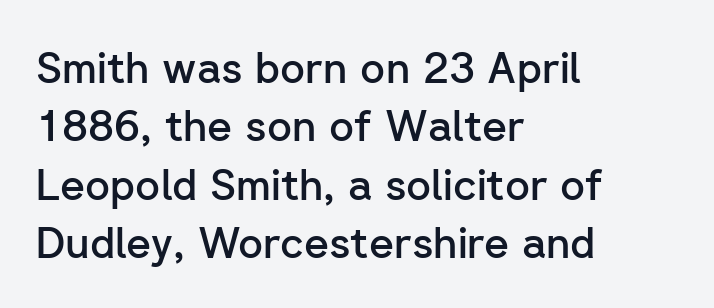
The image shows 43 px semibold sans-serif type, upright; set left-aligned, normal line spacing (1.36x), normal letter spacing, not underlined; low stroke contrast and a medium x-height.
